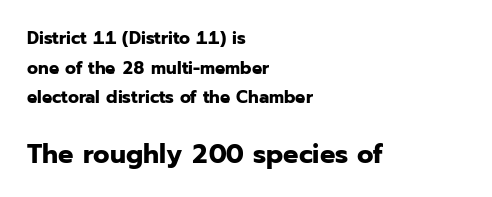
Q: Is the text bold? A: Yes.
Q: Is the text italic (slanted)? A: No, it is upright.
Q: Is the text underlined? A: No.
Q: How is the paragraph aligned? A: Left-aligned.
Q: Is the spacing between letters normal or unusually wide? A: Normal.
Q: Is the spacing between lines tight, normal or loose? A: Normal.
Q: Which block of text is set in a larger size, the first (top) or the second (bottom)? A: The second (bottom) one.
